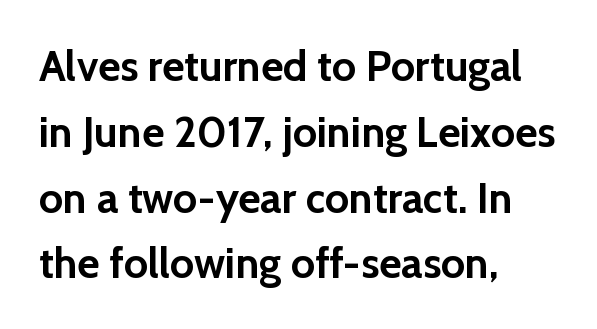
{"serif": "no", "italic": "no", "bold": "yes", "weight": "semibold", "width": "normal", "x_height": "medium", "monospaced": "no", "underline": "no", "align": "left", "line_spacing": "normal", "line_spacing_ratio": 1.53, "letter_spacing": "normal", "letter_spacing_em": 0.0, "glyph_px": 43}
